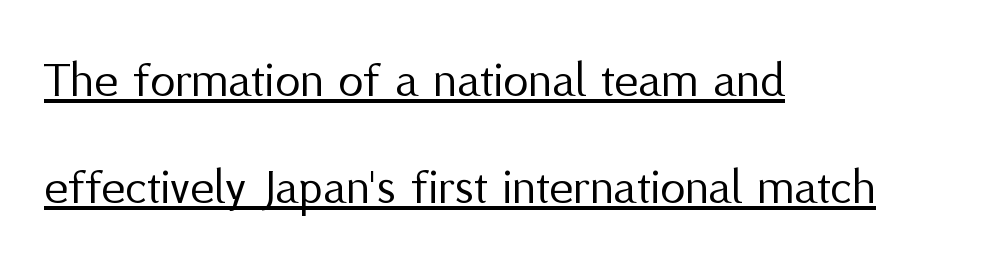
This sample uses an upright cut, with every glyph sitting square on the baseline. Examine the stroke ends and you'll find no serifs. The letters advance in unequal steps, a hallmark of proportional type. The gaps between neighbouring characters are ordinary and unremarkable. Quick note: interline space is abundant. These lines are set flush left with a ragged right edge.
